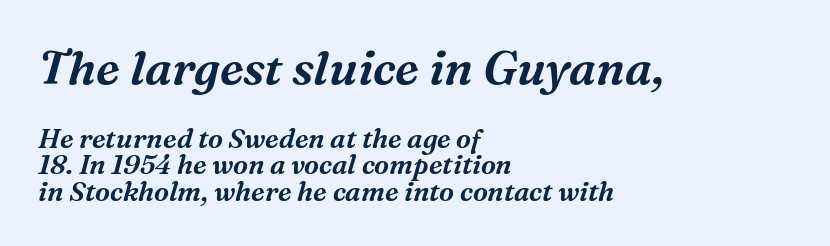
{"serif": "yes", "italic": "yes", "lean": "right", "slant_degrees": 16, "width": "normal", "stroke_contrast": "medium", "x_height": "medium", "monospaced": "no", "underline": "no", "align": "left", "line_spacing": "tight", "line_spacing_ratio": 0.97, "letter_spacing": "normal", "letter_spacing_em": 0.0, "larger_block": "first", "size_ratio": 1.74, "glyph_px": 47}
